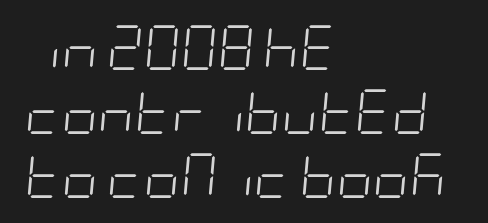
These lines stack with their left ends in a neat column. Italic: yes, the glyphs are oblique. Bold? No — there's no thickening of the strokes. The zone under the glyphs is completely vacant.
